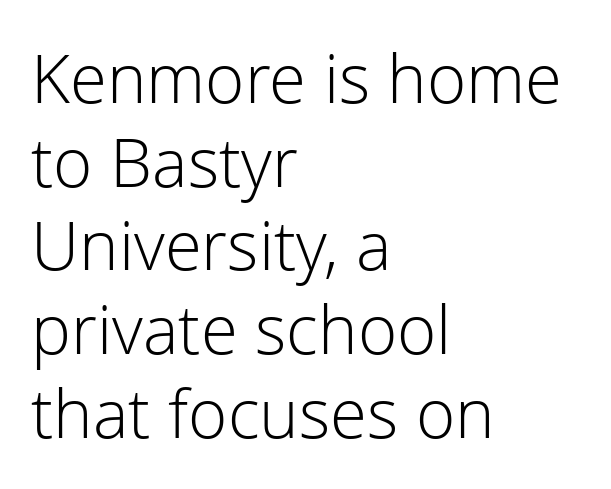
{"serif": "no", "italic": "no", "bold": "no", "weight": "light", "width": "normal", "stroke_contrast": "low", "x_height": "medium", "monospaced": "no", "underline": "no", "align": "left", "line_spacing": "normal", "line_spacing_ratio": 1.25, "letter_spacing": "normal", "letter_spacing_em": 0.0, "glyph_px": 67}
